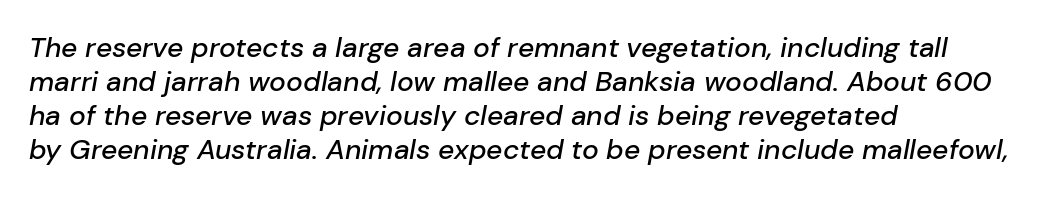
Underlining? Definitely not there. Casual observation: everything's shoved over to the left. You can tell it's italic because the verticals aren't actually vertical. Note the varied advance widths — an 'i' is clearly narrower than an 'm'. A typesetter would call this zero additional tracking.
